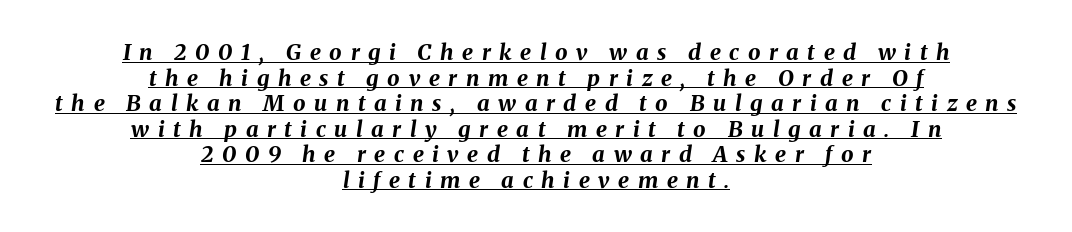
{"italic": "yes", "lean": "right", "slant_degrees": 8, "bold": "yes", "underline": "yes", "align": "center", "line_spacing_ratio": 1.16, "letter_spacing": "wide", "letter_spacing_em": 0.39, "glyph_px": 22}
